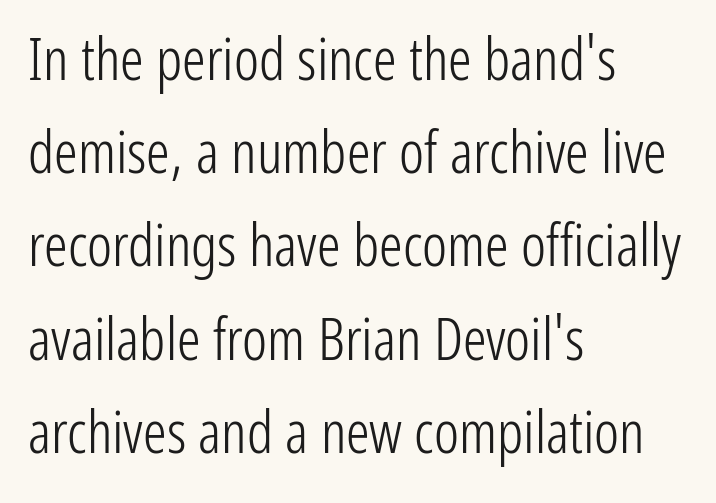
The image shows 59 px light, condensed sans-serif type, upright; set left-aligned, normal line spacing (1.58x), normal letter spacing, not underlined; low stroke contrast and a medium x-height.
